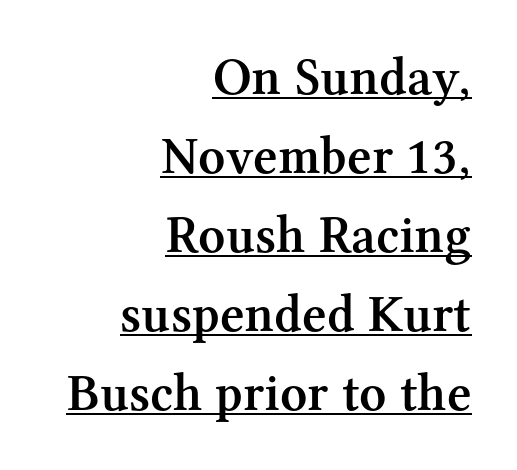
The passage shown is semibold, sitting just below true bold. Notice how the passage keeps a crisp vertical edge on the right only. If you drew a line through each stem, it would be perfectly vertical. Is there an underline? Yes — a line sits under the letters. The face used here is seriffed, in the tradition of book romans.
